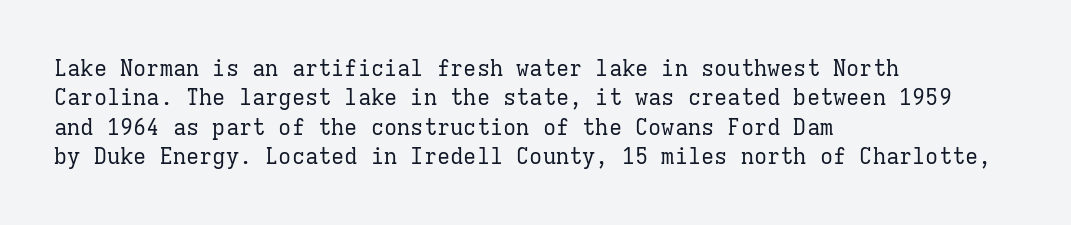
Q: Is the text bold? A: No.
Q: Is the text italic (slanted)? A: No, it is upright.
Q: Is the text underlined? A: No.
Q: How is the paragraph aligned? A: Left-aligned.
Q: Is the spacing between letters normal or unusually wide? A: Normal.
Q: Is the spacing between lines tight, normal or loose? A: Normal.
